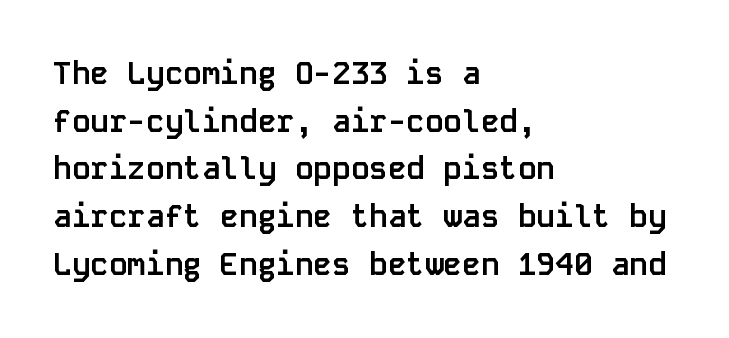
{"serif": "no", "italic": "no", "bold": "yes", "weight": "semibold", "width": "normal", "stroke_contrast": "low", "x_height": "large", "monospaced": "yes", "underline": "no", "align": "left", "line_spacing": "normal", "line_spacing_ratio": 1.54, "letter_spacing": "normal", "letter_spacing_em": 0.0, "glyph_px": 31}
